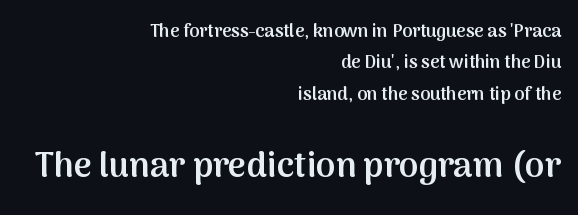
The image shows 35 px semibold sans-serif type, upright; set right-aligned, line spacing 1.75x, normal letter spacing, not underlined; the second (bottom) block is 1.94x larger; medium stroke contrast and a medium x-height.
